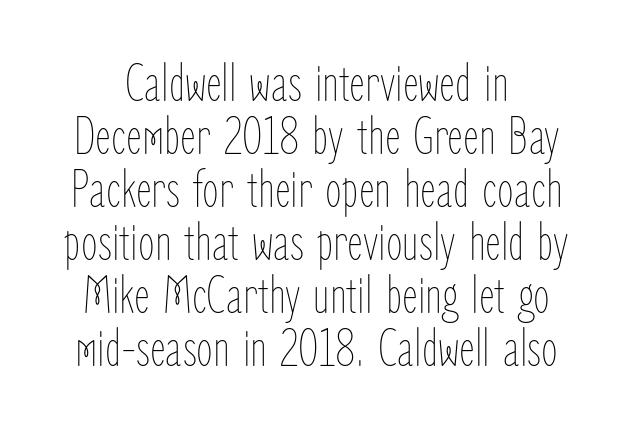
Q: Is the text bold? A: No.
Q: Is the text italic (slanted)? A: No, it is upright.
Q: Is the text underlined? A: No.
Q: Is the spacing between letters normal or unusually wide? A: Normal.
Q: Is the spacing between lines tight, normal or loose? A: Tight.
Q: Width (condensed, normal, or wide)? A: Condensed.
Q: Stroke contrast? A: Low.
Q: x-height? A: Medium.
Q: Monospaced? A: No.
